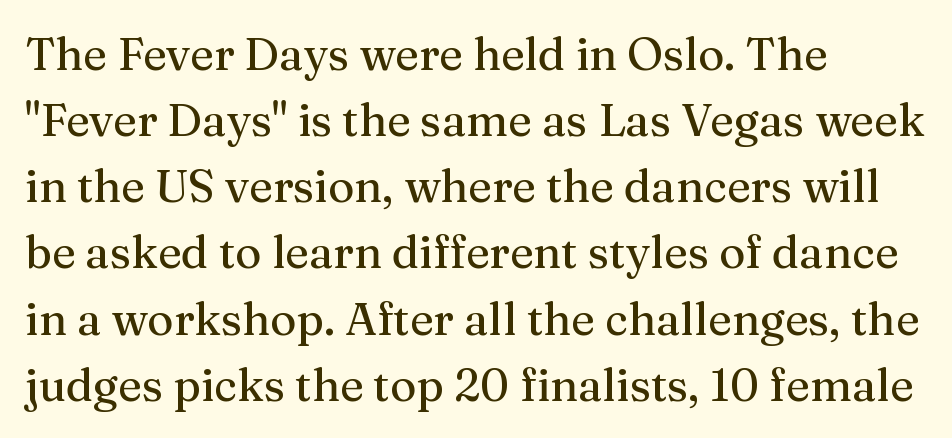
Is the letter spacing exaggerated? No — it looks like the ordinary default. Any mark beneath the type? The region is blank. In terms of letterform style, serifs are clearly present. You could not count columns in this text — the font is proportionally spaced. The lines are quadded left. It's the straight-up-and-down kind of type.
